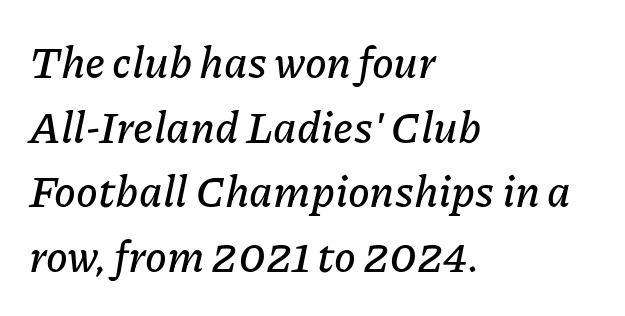
Q: Is the text italic (slanted)? A: Yes, it leans right by about 11 degrees.
Q: Is the text underlined? A: No.
Q: How is the paragraph aligned? A: Left-aligned.
Q: Is the spacing between letters normal or unusually wide? A: Normal.
Q: Is the spacing between lines tight, normal or loose? A: Normal.
Q: Width (condensed, normal, or wide)? A: Normal.
Q: Stroke contrast? A: Low.
Q: x-height? A: Medium.
Q: Monospaced? A: No.
